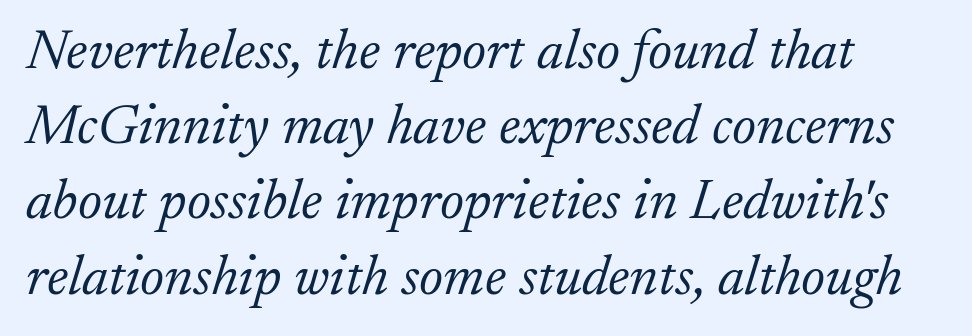
Q: Is the text bold? A: No.
Q: Is the text italic (slanted)? A: Yes, it leans right by about 17 degrees.
Q: Is the typeface a serif or a sans-serif typeface? A: Serif.
Q: Is the text underlined? A: No.
Q: Is the spacing between letters normal or unusually wide? A: Normal.
Q: Is the spacing between lines tight, normal or loose? A: Normal.
Q: Width (condensed, normal, or wide)? A: Normal.
Q: Stroke contrast? A: Low.
Q: x-height? A: Small.
Q: Monospaced? A: No.
